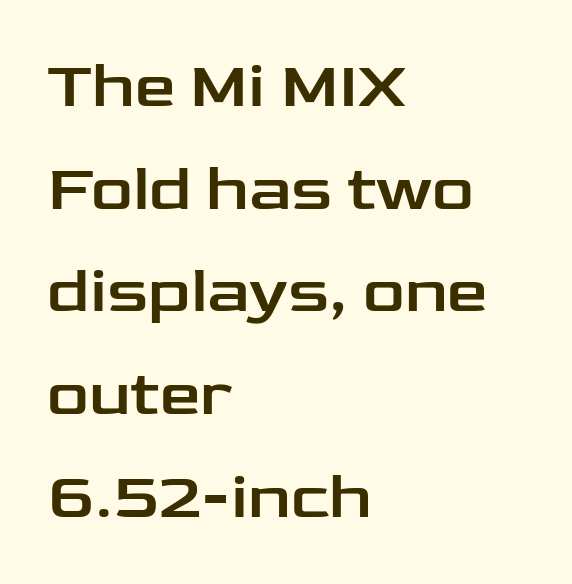
Q: Is the text italic (slanted)? A: No, it is upright.
Q: Is the typeface a serif or a sans-serif typeface? A: Sans-serif.
Q: Is the text underlined? A: No.
Q: How is the paragraph aligned? A: Left-aligned.
Q: Is the spacing between letters normal or unusually wide? A: Normal.
Q: Is the spacing between lines tight, normal or loose? A: Normal.
Q: Width (condensed, normal, or wide)? A: Wide.
Q: Stroke contrast? A: Low.
Q: x-height? A: Medium.
Q: Monospaced? A: No.
